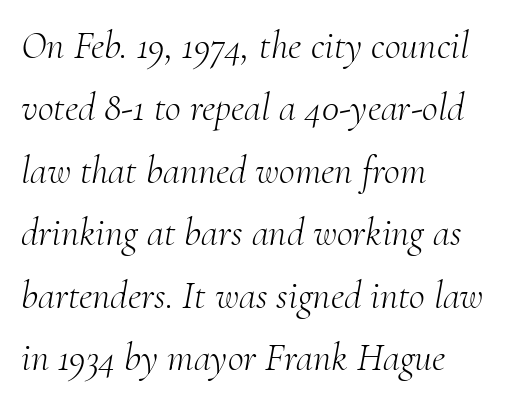
A classic flush-left, rag-right setting is used for this passage. The string is rendered with underlining switched off. Is this a heavy cut? Hardly; it is regular or lighter. Check where the strokes stop: tiny serifs finish them off. Standard letterfit; no display-style spreading of the glyphs.
